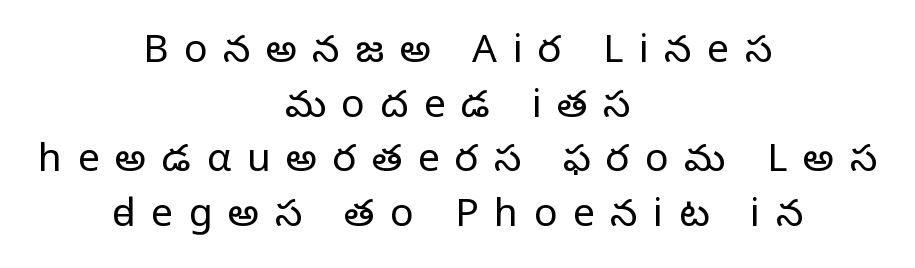
Q: Is the text bold? A: No.
Q: Is the text italic (slanted)? A: No, it is upright.
Q: Is the typeface a serif or a sans-serif typeface? A: Serif.
Q: Is the text underlined? A: No.
Q: How is the paragraph aligned? A: Centered.
Q: Is the spacing between letters normal or unusually wide? A: Unusually wide.
Q: Is the spacing between lines tight, normal or loose? A: Normal.
Q: Width (condensed, normal, or wide)? A: Normal.
Q: Stroke contrast? A: Low.
Q: x-height? A: Large.
Q: Monospaced? A: No.
